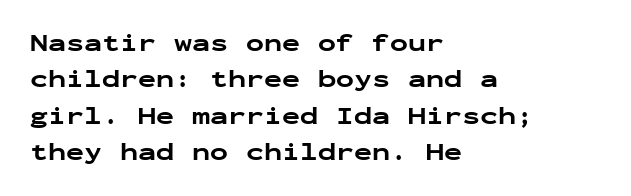
{"italic": "no", "bold": "yes", "underline": "no", "align": "left", "line_spacing": "normal", "line_spacing_ratio": 1.52, "letter_spacing": "normal", "letter_spacing_em": 0.0, "glyph_px": 24}
